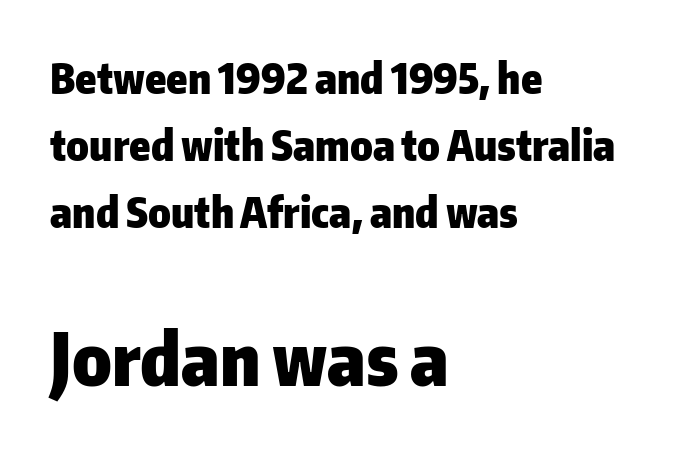
{"serif": "no", "italic": "no", "bold": "yes", "weight": "heavy", "width": "normal", "stroke_contrast": "low", "x_height": "medium", "monospaced": "no", "underline": "no", "align": "left", "line_spacing": "normal", "line_spacing_ratio": 1.6, "letter_spacing": "normal", "letter_spacing_em": 0.0, "larger_block": "second", "size_ratio": 1.74, "glyph_px": 73}
